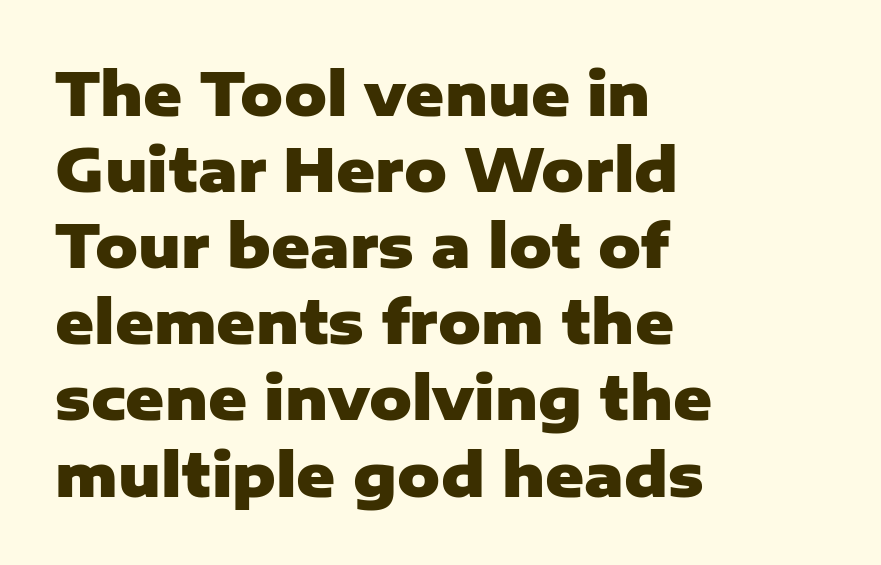
Q: Is the text bold? A: Yes.
Q: Is the text italic (slanted)? A: No, it is upright.
Q: Is the typeface a serif or a sans-serif typeface? A: Sans-serif.
Q: Is the text underlined? A: No.
Q: How is the paragraph aligned? A: Left-aligned.
Q: Is the spacing between letters normal or unusually wide? A: Normal.
Q: Is the spacing between lines tight, normal or loose? A: Normal.
Q: Width (condensed, normal, or wide)? A: Normal.
Q: Stroke contrast? A: Low.
Q: x-height? A: Medium.
Q: Monospaced? A: No.
